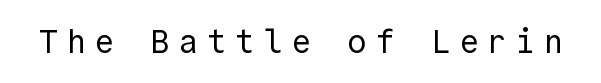
Q: Is the text bold? A: No.
Q: Is the text italic (slanted)? A: No, it is upright.
Q: Is the typeface a serif or a sans-serif typeface? A: Sans-serif.
Q: Is the text underlined? A: No.
Q: Is the spacing between letters normal or unusually wide? A: Unusually wide.
Q: Width (condensed, normal, or wide)? A: Normal.
Q: x-height? A: Medium.
Q: Monospaced? A: Yes.
